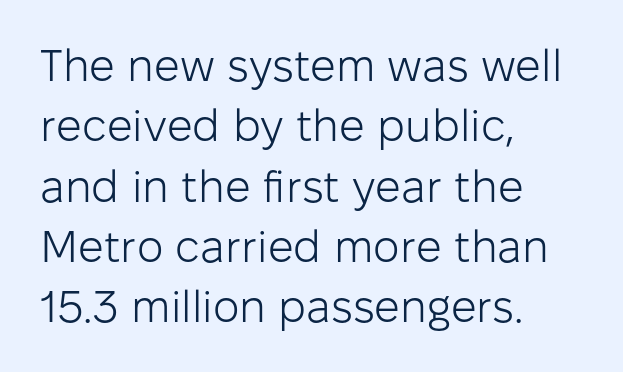
Q: Is the text bold? A: No.
Q: Is the text italic (slanted)? A: No, it is upright.
Q: Is the typeface a serif or a sans-serif typeface? A: Sans-serif.
Q: Is the text underlined? A: No.
Q: How is the paragraph aligned? A: Left-aligned.
Q: Is the spacing between letters normal or unusually wide? A: Normal.
Q: Is the spacing between lines tight, normal or loose? A: Normal.
Q: Width (condensed, normal, or wide)? A: Normal.
Q: Stroke contrast? A: Low.
Q: x-height? A: Medium.
Q: Monospaced? A: No.
